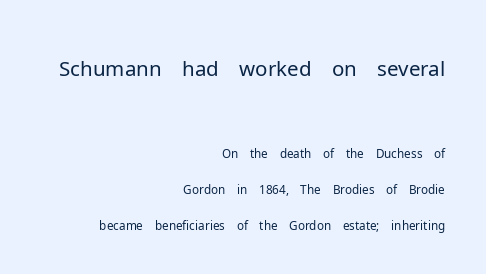
Q: Is the text bold? A: No.
Q: Is the text italic (slanted)? A: No, it is upright.
Q: Is the typeface a serif or a sans-serif typeface? A: Sans-serif.
Q: Is the text underlined? A: No.
Q: How is the paragraph aligned? A: Right-aligned.
Q: Is the spacing between letters normal or unusually wide? A: Normal.
Q: Is the spacing between lines tight, normal or loose? A: Normal.
Q: Which block of text is set in a larger size, the first (top) or the second (bottom)? A: The first (top) one.
Q: Width (condensed, normal, or wide)? A: Normal.
Q: Stroke contrast? A: Low.
Q: x-height? A: Medium.
Q: Monospaced? A: No.
